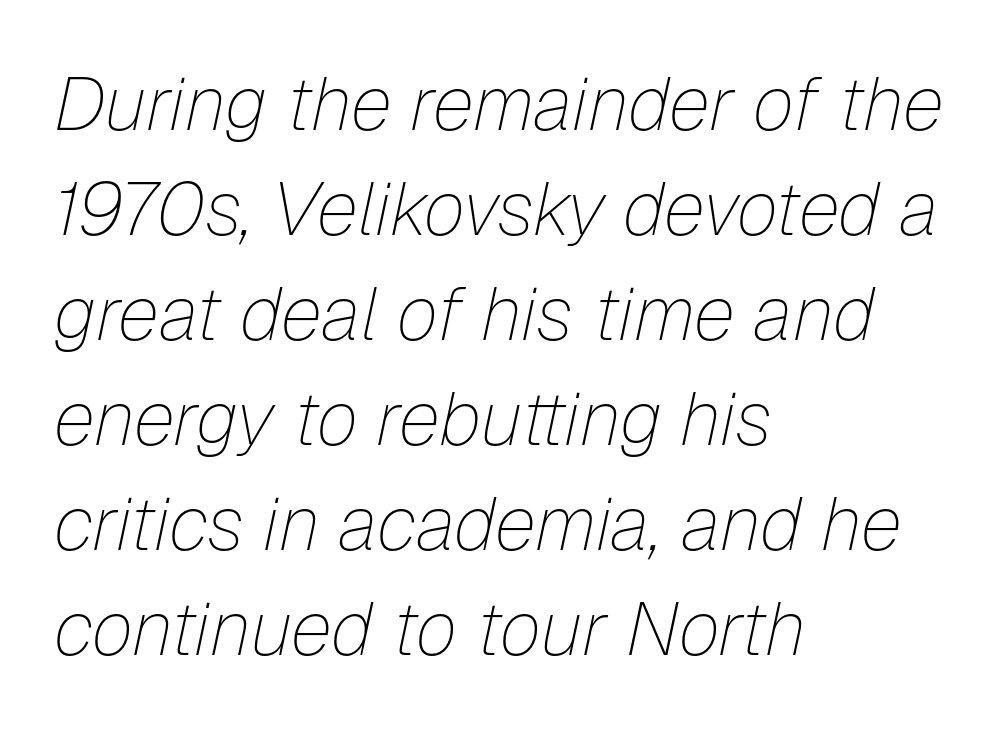
The image shows 75 px thin type, italic (leaning right); set left-aligned, normal line spacing (1.4x), normal letter spacing, not underlined; low stroke contrast and a medium x-height.
